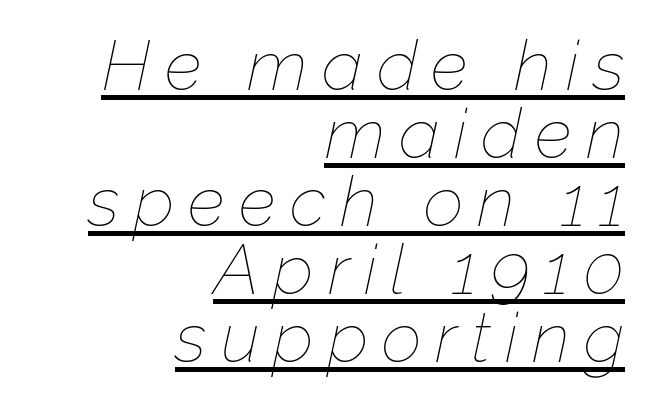
{"italic": "yes", "lean": "right", "slant_degrees": 12, "bold": "no", "weight": "thin", "width": "normal", "stroke_contrast": "low", "x_height": "medium", "monospaced": "no", "underline": "yes", "align": "right", "line_spacing": "tight", "line_spacing_ratio": 0.97, "letter_spacing": "wide", "letter_spacing_em": 0.2, "glyph_px": 70}
